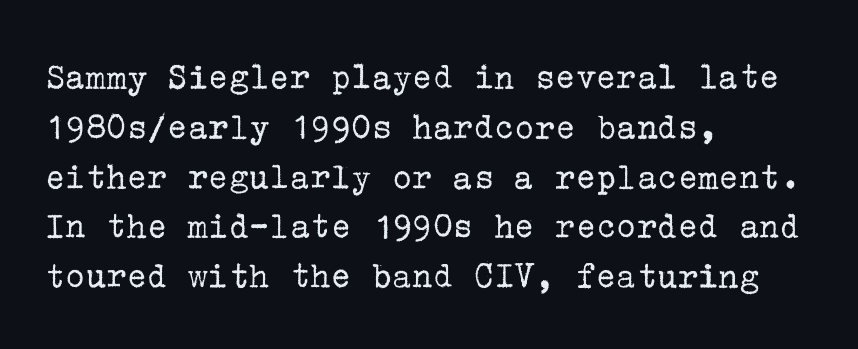
The line texture is even and compact thanks to regular tracking. Look at the bottom of the vertical strokes: they flare into serifs here. A classic flush-left, rag-right setting is used for this passage. Ordinary non-slanted type is in use. The space between consecutive lines is moderate.
